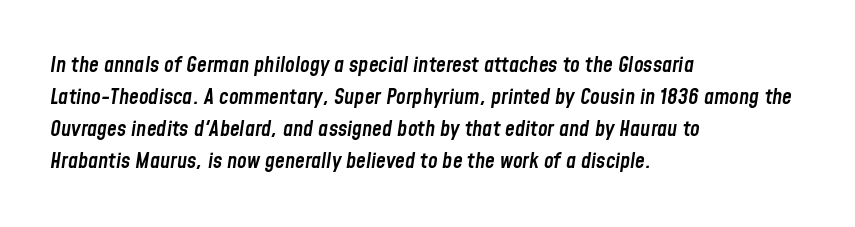
Q: Is the text bold? A: Semi-bold.
Q: Is the text italic (slanted)? A: Yes, it leans right by about 8 degrees.
Q: Is the text underlined? A: No.
Q: How is the paragraph aligned? A: Left-aligned.
Q: Is the spacing between letters normal or unusually wide? A: Normal.
Q: Is the spacing between lines tight, normal or loose? A: Normal.
